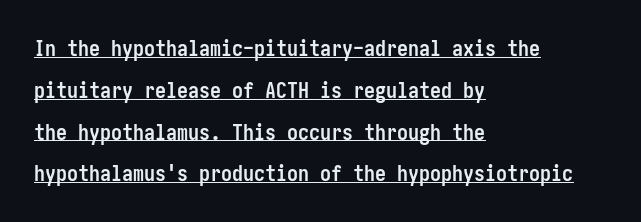
The image shows 22 px bold type, upright; set left-aligned, loose line spacing (1.9x), normal letter spacing, underlined.
